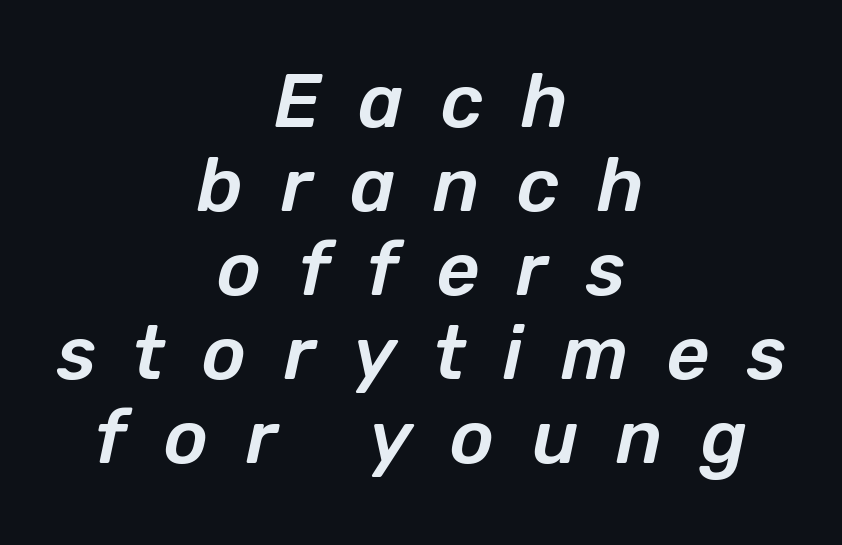
The image shows 75 px text type, italic (leaning right); set centered, tight line spacing (1.12x), unusually wide letter spacing (+0.5 em), not underlined; low stroke contrast and a medium x-height.
